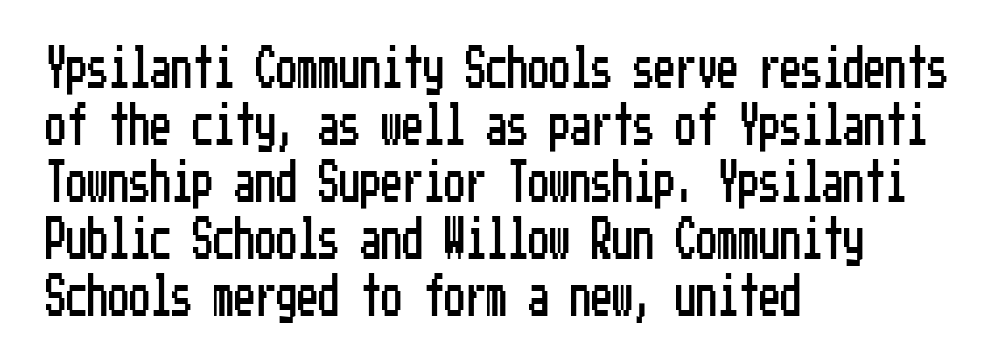
The image shows 42 px condensed sans-serif type, upright; set left-aligned, normal line spacing (1.36x), normal letter spacing, not underlined; low stroke contrast and a medium x-height.
